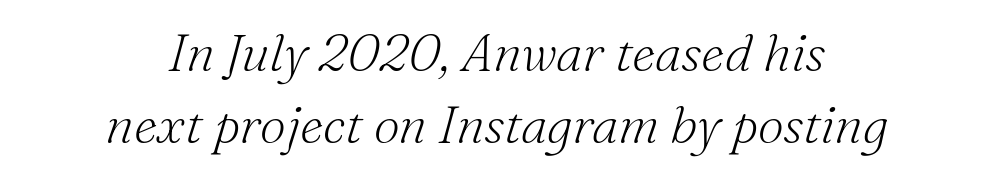
{"serif": "yes", "italic": "yes", "lean": "right", "slant_degrees": 16, "bold": "no", "weight": "light", "width": "normal", "stroke_contrast": "medium", "x_height": "small", "monospaced": "no", "underline": "no", "align": "center", "line_spacing": "normal", "line_spacing_ratio": 1.38, "letter_spacing": "normal", "letter_spacing_em": 0.0, "glyph_px": 52}
